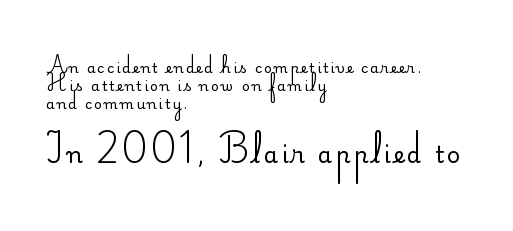
The image shows 23 px text type, upright; set left-aligned, normal line spacing (1.27x), not underlined; the second (bottom) block is 1.64x larger.
